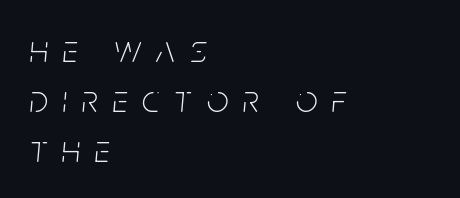
{"italic": "yes", "lean": "right", "slant_degrees": 5, "bold": "no", "weight": "light", "width": "condensed", "stroke_contrast": "low", "x_height": "large", "monospaced": "no", "underline": "no", "align": "left", "line_spacing": "normal", "line_spacing_ratio": 1.32, "letter_spacing": "wide", "letter_spacing_em": 0.39, "glyph_px": 38}
